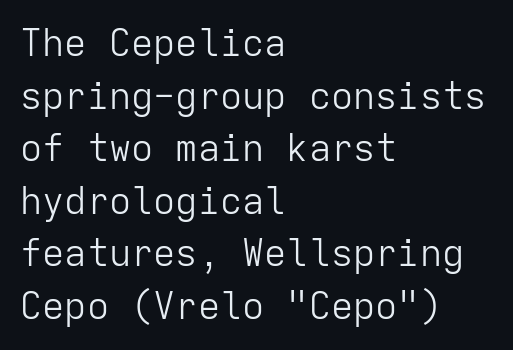
The image shows 37 px light sans-serif type, upright, monospaced; set left-aligned, normal line spacing (1.42x), normal letter spacing, not underlined; low stroke contrast and a medium x-height.
